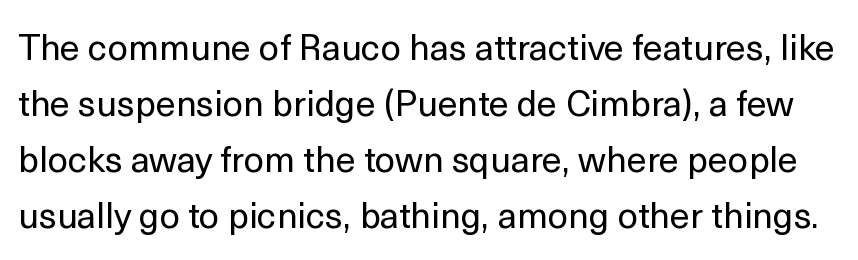
The passage shown is not bold in any degree. Letters rest on an invisible, unmarked baseline. There is no visible air inserted between adjacent glyphs. You could not count columns in this text — the font is proportionally spaced.
